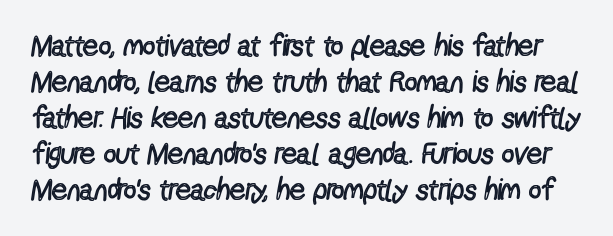
{"serif": "no", "bold": "no", "weight": "regular", "width": "condensed", "x_height": "medium", "monospaced": "no", "underline": "no", "line_spacing_ratio": 1.2, "letter_spacing": "normal", "letter_spacing_em": 0.0, "glyph_px": 30}
